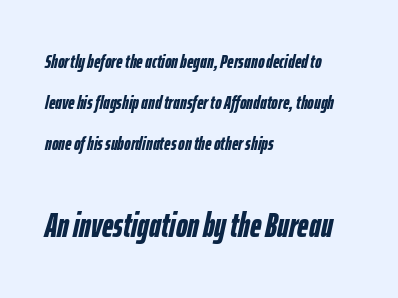
This rendering features lettering with no underline. Leading is clearly above the norm, producing a sparse column. Do the characters align in a grid? No, the font is proportional. Compare the two chunks: the lower has the greater cap height.
